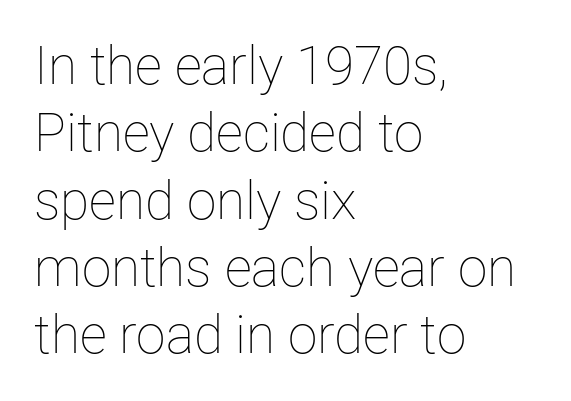
Q: Is the text bold? A: No.
Q: Is the text italic (slanted)? A: No, it is upright.
Q: Is the text underlined? A: No.
Q: How is the paragraph aligned? A: Left-aligned.
Q: Is the spacing between letters normal or unusually wide? A: Normal.
Q: Is the spacing between lines tight, normal or loose? A: Normal.
Q: Width (condensed, normal, or wide)? A: Normal.
Q: Stroke contrast? A: Low.
Q: x-height? A: Medium.
Q: Monospaced? A: No.
